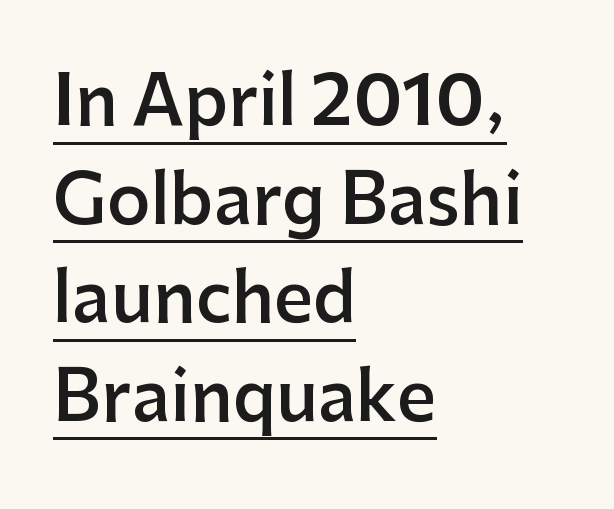
The lines sit at an ordinary, default distance from one another. Proportional: the letters do not fall into vertical columns. Nope, no serifs anywhere on these letters. Compared with undecorated copy, this sample adds a rule below the words. In terms of posture, this sample is upright.
